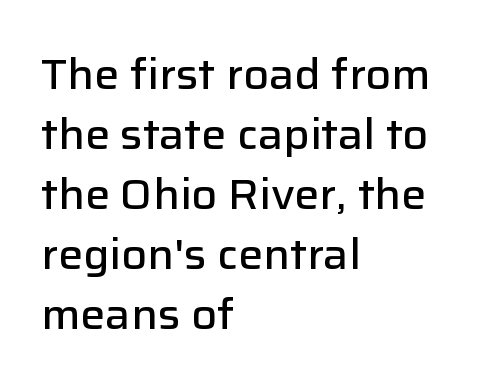
{"serif": "no", "italic": "no", "bold": "semi", "weight": "semibold", "width": "normal", "stroke_contrast": "low", "x_height": "medium", "monospaced": "no", "underline": "no", "align": "left", "line_spacing": "normal", "line_spacing_ratio": 1.43, "letter_spacing": "normal", "letter_spacing_em": 0.0, "glyph_px": 42}
